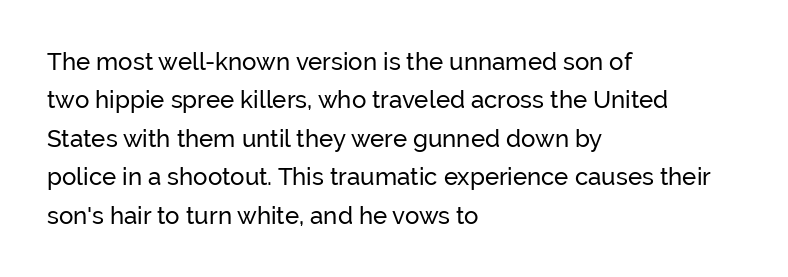
{"italic": "no", "underline": "no", "align": "left", "line_spacing": "normal", "line_spacing_ratio": 1.6, "letter_spacing": "normal", "letter_spacing_em": 0.0, "glyph_px": 24}
